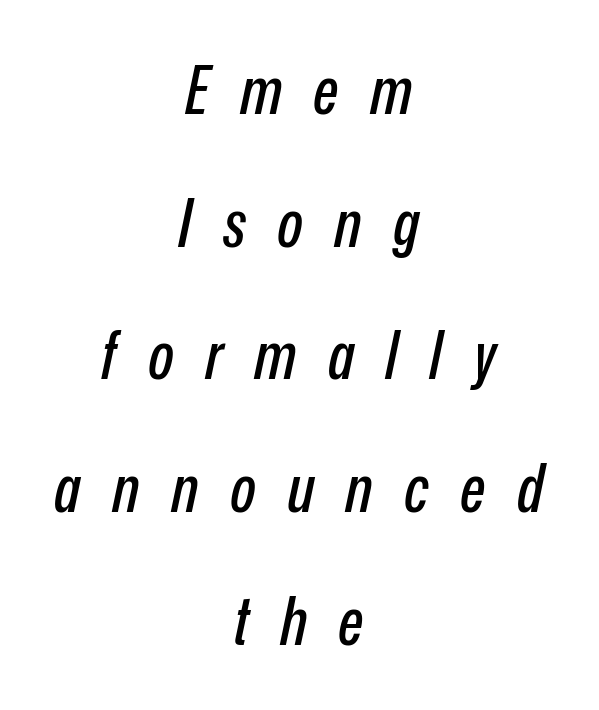
Rendered with sloped, italic letterforms. These lines are rendered in a variable-pitch font. Beneath every word, the page is bare. Teacher's note: observe the equal gaps on both sides — that is centered alignment.
